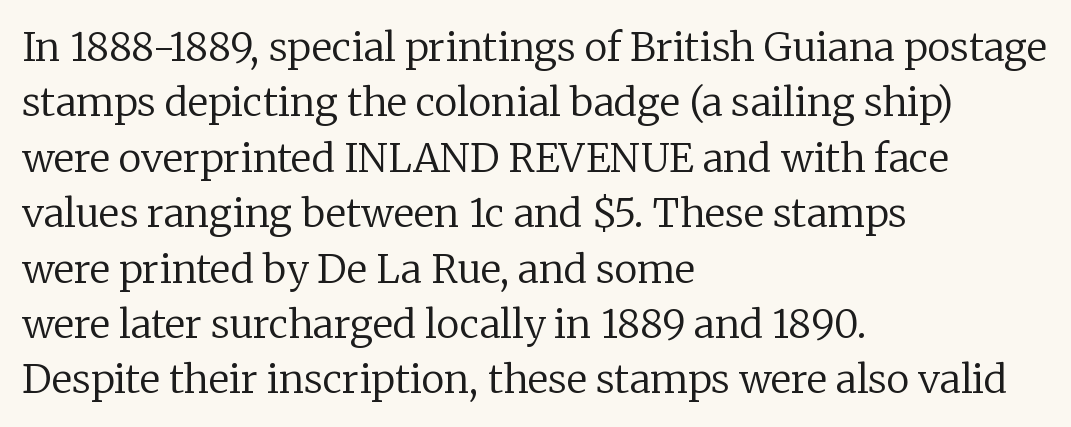
Horizontal alignment here is leftward, the default for most running prose. A light-to-regular cut is what we see here. Is this a fixed-width face? No — the glyphs have proportional, varying widths. Underlining? Definitely not there. Default kerning and tracking; the words read as compact shapes.
